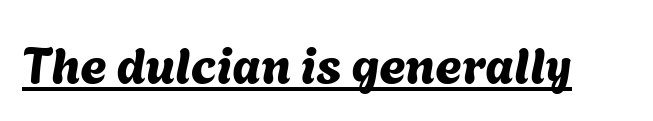
{"serif": "no", "width": "normal", "stroke_contrast": "medium", "x_height": "medium", "monospaced": "no", "underline": "yes", "letter_spacing": "normal", "letter_spacing_em": 0.0, "glyph_px": 51}
